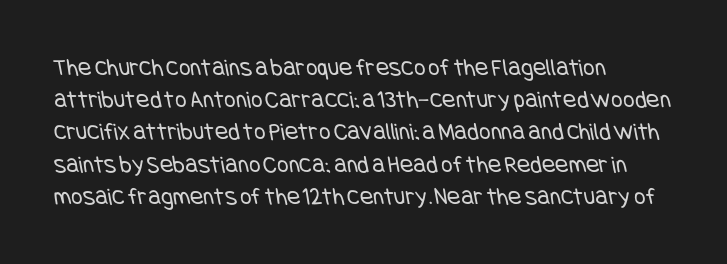
The image shows 25 px text type; set left-aligned, normal line spacing (1.29x), normal letter spacing, not underlined.
